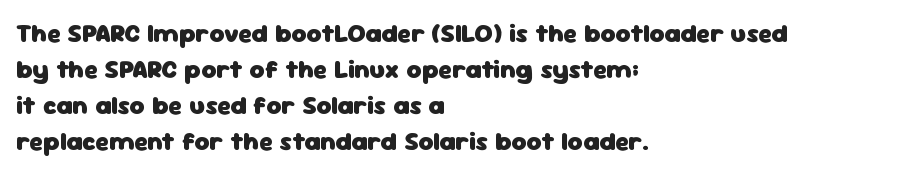
The image shows 26 px bold type, upright; set left-aligned, normal line spacing (1.39x), normal letter spacing, not underlined.
